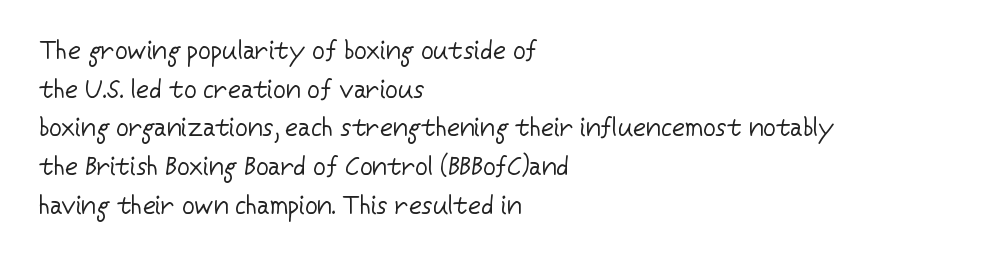
Notice how descenders clear the ascenders below comfortably — that's standard leading. Posture: vertical. Letter spacing: default. This rendering uses left alignment, leaving the right contour irregular.
